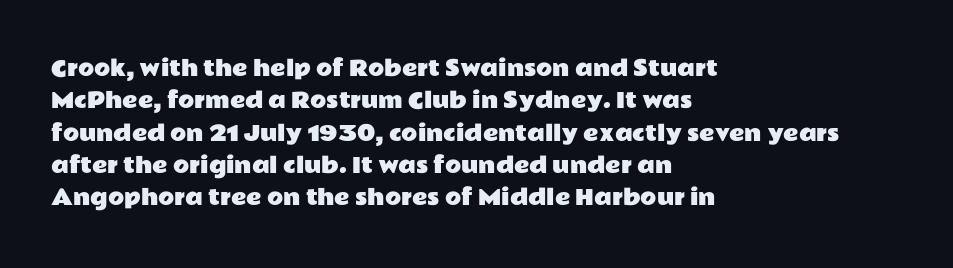
Q: Is the text italic (slanted)? A: No, it is upright.
Q: Is the text underlined? A: No.
Q: How is the paragraph aligned? A: Left-aligned.
Q: Is the spacing between letters normal or unusually wide? A: Normal.
Q: Is the spacing between lines tight, normal or loose? A: Normal.
